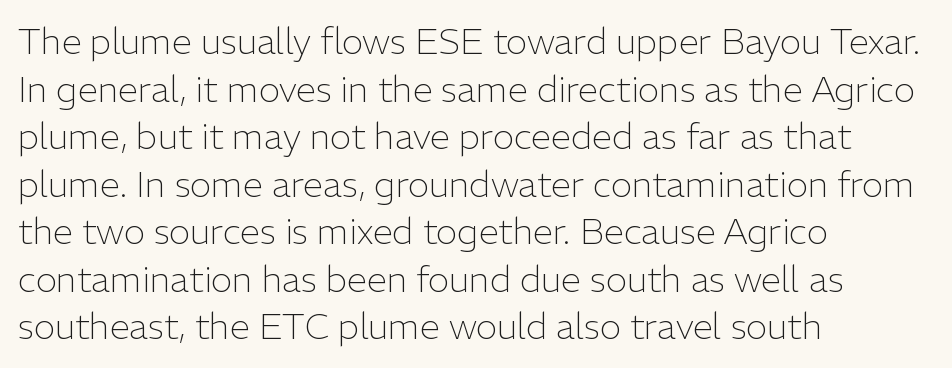
{"serif": "no", "italic": "no", "bold": "no", "weight": "light", "width": "normal", "stroke_contrast": "low", "x_height": "medium", "monospaced": "no", "underline": "no", "align": "left", "line_spacing": "normal", "line_spacing_ratio": 1.32, "letter_spacing": "normal", "letter_spacing_em": 0.0, "glyph_px": 36}
